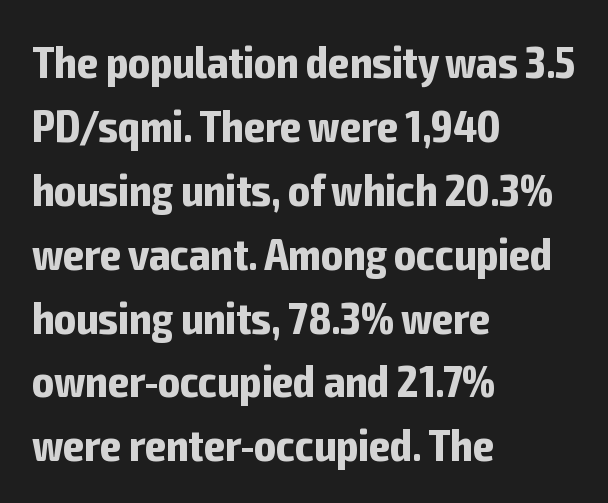
Its strokes are broad and dark, the hallmark of bold type. The strip under each line holds only bare page. Baseline-to-baseline distance is the conventional proportion of letter height. Every character sits straight up, as roman type does.
